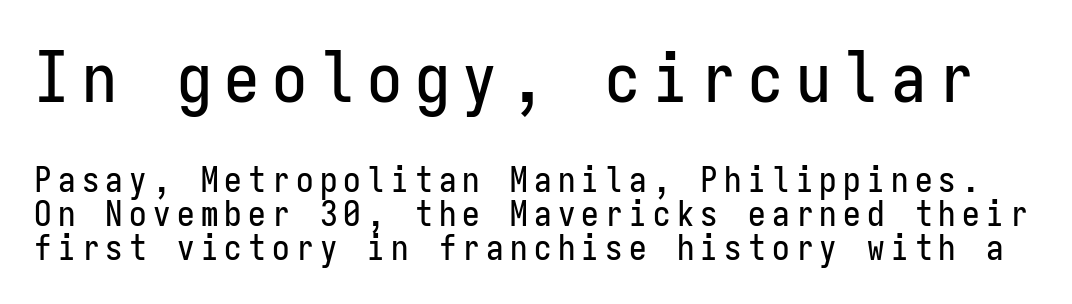
{"serif": "no", "italic": "no", "width": "condensed", "stroke_contrast": "low", "x_height": "medium", "monospaced": "yes", "underline": "no", "line_spacing": "tight", "line_spacing_ratio": 0.97, "larger_block": "first", "size_ratio": 2.0, "glyph_px": 70}
